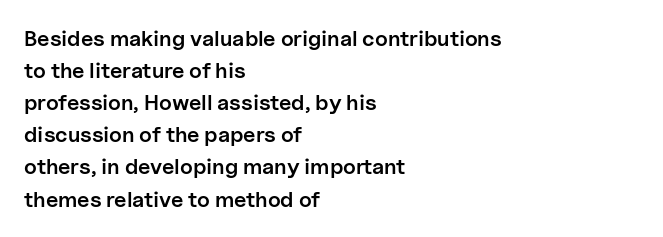
{"italic": "no", "bold": "semi", "underline": "no", "align": "left", "line_spacing": "normal", "line_spacing_ratio": 1.46, "letter_spacing": "normal", "letter_spacing_em": 0.0, "glyph_px": 22}
